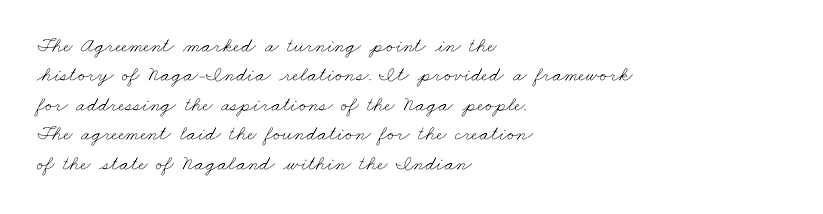
Q: Is the text bold? A: No.
Q: Is the text underlined? A: No.
Q: How is the paragraph aligned? A: Left-aligned.
Q: Is the spacing between letters normal or unusually wide? A: Normal.
Q: Is the spacing between lines tight, normal or loose? A: Normal.
